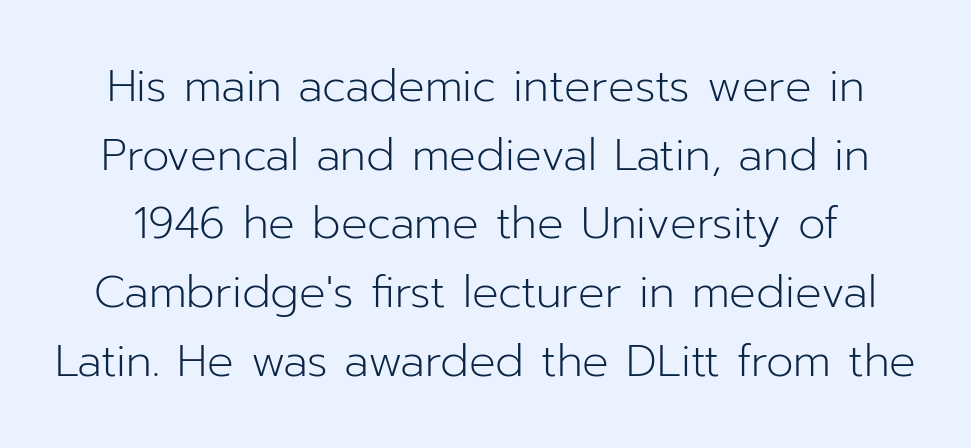
Q: Is the text bold? A: No.
Q: Is the text italic (slanted)? A: No, it is upright.
Q: Is the typeface a serif or a sans-serif typeface? A: Sans-serif.
Q: Is the text underlined? A: No.
Q: Is the spacing between letters normal or unusually wide? A: Normal.
Q: Is the spacing between lines tight, normal or loose? A: Normal.
Q: Width (condensed, normal, or wide)? A: Normal.
Q: Stroke contrast? A: Low.
Q: x-height? A: Medium.
Q: Monospaced? A: No.
